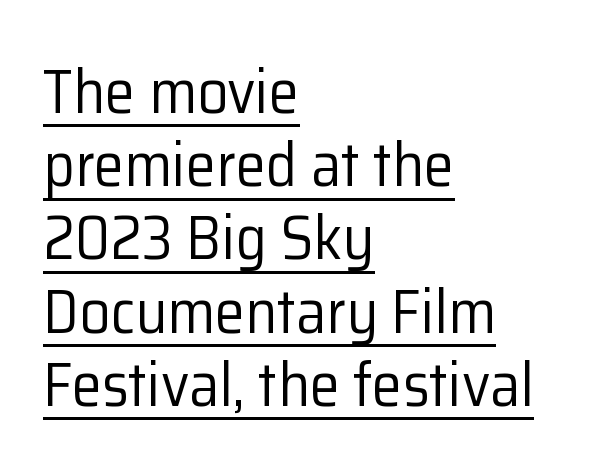
The font family rendered here belongs to the sans-serif group. Casual observation: everything's shoved over to the left. The characters are drawn with everyday or finer stroke widths. Emphasis is given by a line drawn under the lettering. What stands out about the letter spacing? Nothing — it is the standard amount.
